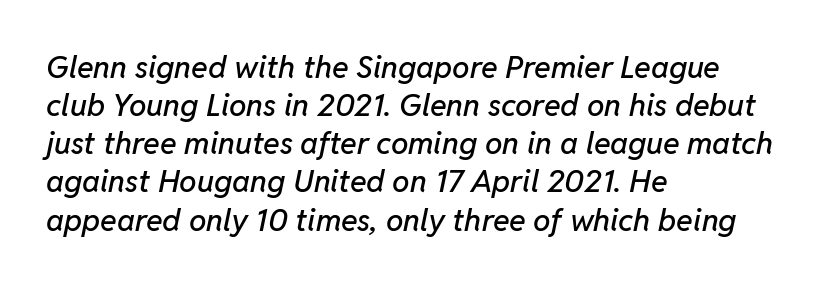
The image shows 31 px text type, italic (leaning right); set left-aligned, line spacing 1.23x, normal letter spacing, not underlined; low stroke contrast and a medium x-height.
